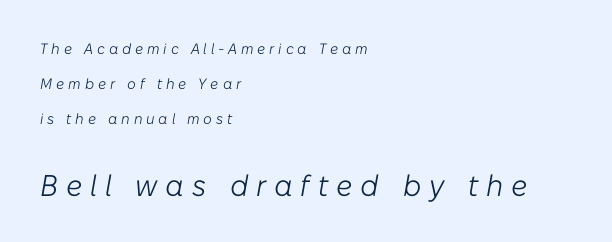
Q: Is the text bold? A: No.
Q: Is the text italic (slanted)? A: Yes, it leans right by about 10 degrees.
Q: Is the text underlined? A: No.
Q: How is the paragraph aligned? A: Left-aligned.
Q: Is the spacing between letters normal or unusually wide? A: Unusually wide.
Q: Is the spacing between lines tight, normal or loose? A: Loose.
Q: Which block of text is set in a larger size, the first (top) or the second (bottom)? A: The second (bottom) one.
Q: Width (condensed, normal, or wide)? A: Normal.
Q: Stroke contrast? A: Low.
Q: x-height? A: Medium.
Q: Monospaced? A: No.
